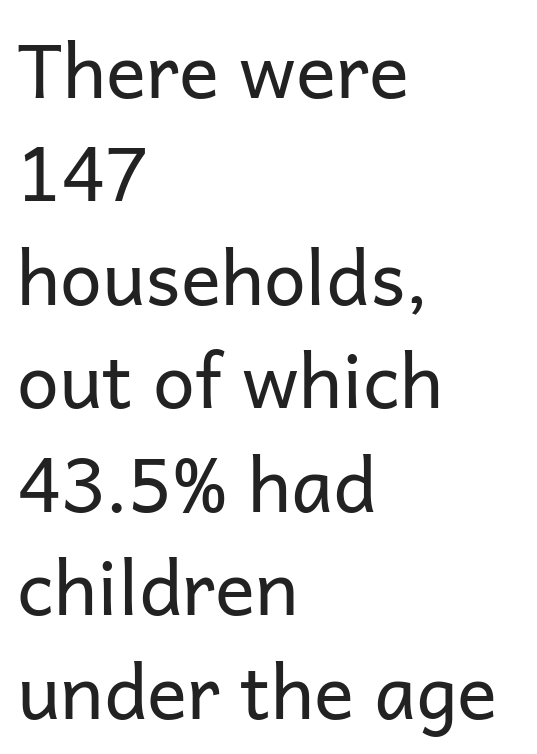
The lines are quadded left. The space between consecutive lines is moderate. Words appear dense and cohesive because spacing is normal. Honestly, there is no underline to notice here at all. This is sans-serif lettering, the kind often seen on screens and signage.
